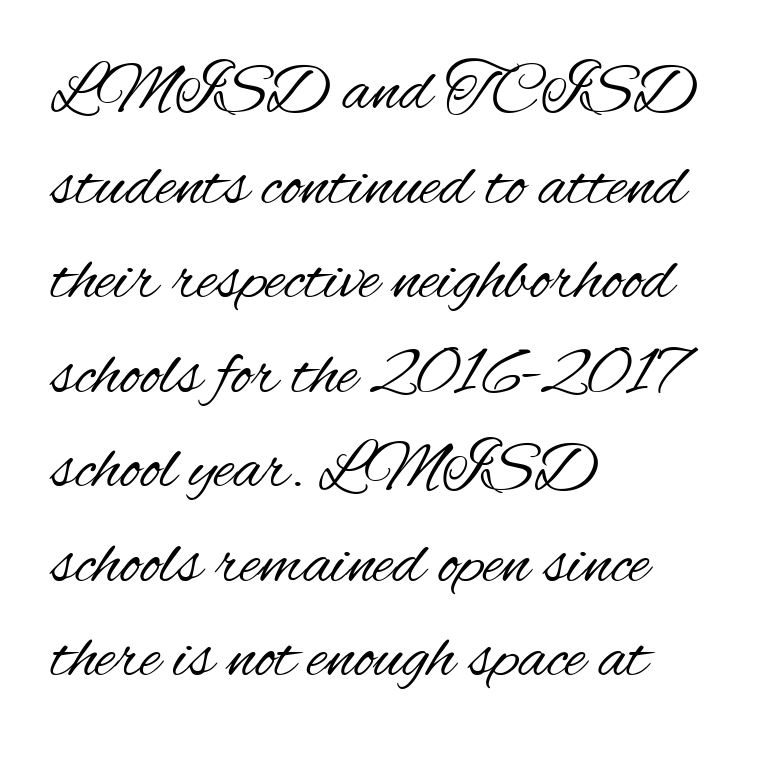
Q: Is the text bold? A: No.
Q: Is the text italic (slanted)? A: Yes.
Q: Is the typeface a serif or a sans-serif typeface? A: Sans-serif.
Q: Is the text underlined? A: No.
Q: How is the paragraph aligned? A: Left-aligned.
Q: Is the spacing between letters normal or unusually wide? A: Normal.
Q: Is the spacing between lines tight, normal or loose? A: Normal.
Q: Width (condensed, normal, or wide)? A: Condensed.
Q: Stroke contrast? A: Medium.
Q: x-height? A: Small.
Q: Monospaced? A: No.
